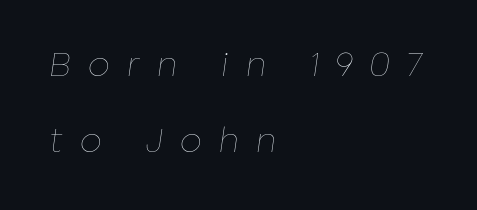
Note the varied advance widths — an 'i' is clearly narrower than an 'm'. The typeface has the unassuming heft of standard copy or less. Does extra space separate the letters? Yes, quite a lot of it. Quick note: underline off. Rendered with sloped, italic letterforms. The passage is arranged the way most books set body copy — flush left.
